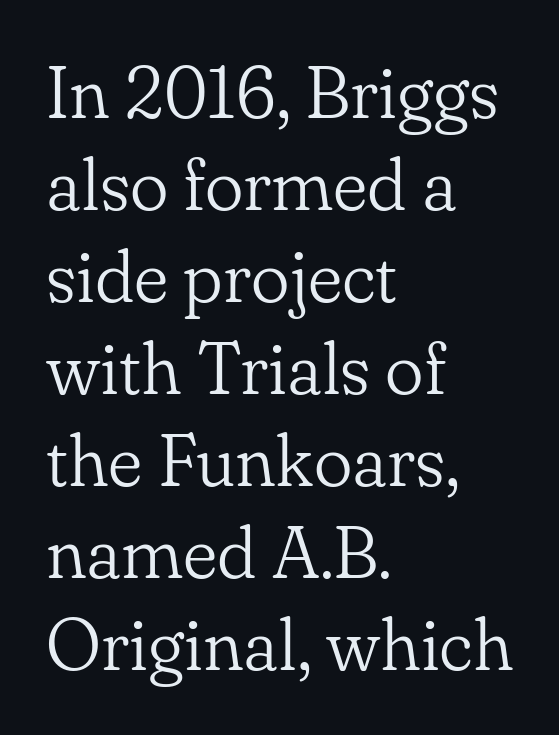
These lines are rendered in a variable-pitch font. Unbolded letterforms with no extra heft. In terms of letterform style, serifs are clearly present. The glyphs are unaccompanied by any horizontal stroke below them. The space between consecutive lines is moderate. Compared with typical body copy, the letter spacing here is the same.
